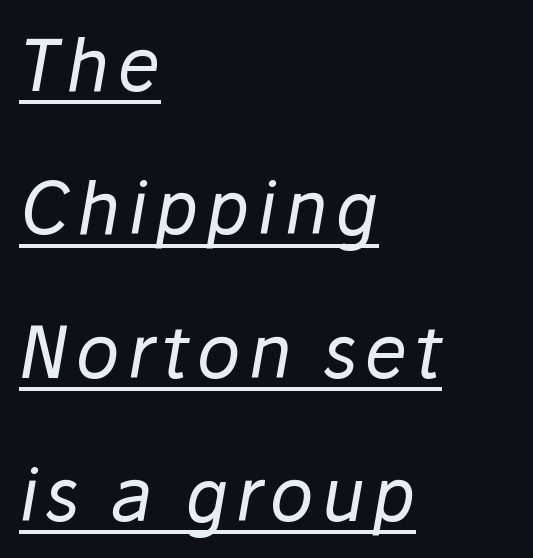
Q: Is the text bold? A: No.
Q: Is the text italic (slanted)? A: Yes, it leans right by about 10 degrees.
Q: Is the text underlined? A: Yes.
Q: How is the paragraph aligned? A: Left-aligned.
Q: Is the spacing between lines tight, normal or loose? A: Loose.
Q: Width (condensed, normal, or wide)? A: Normal.
Q: Stroke contrast? A: Low.
Q: x-height? A: Medium.
Q: Monospaced? A: No.
